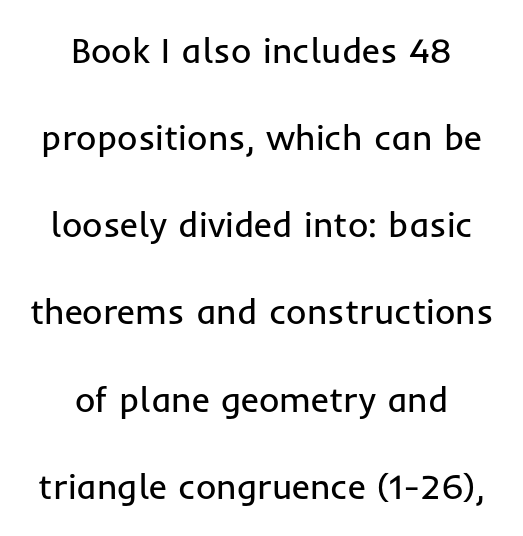
Q: Is the text bold? A: No.
Q: Is the text italic (slanted)? A: No, it is upright.
Q: Is the typeface a serif or a sans-serif typeface? A: Sans-serif.
Q: Is the text underlined? A: No.
Q: How is the paragraph aligned? A: Centered.
Q: Is the spacing between letters normal or unusually wide? A: Normal.
Q: Is the spacing between lines tight, normal or loose? A: Loose.
Q: Width (condensed, normal, or wide)? A: Normal.
Q: Stroke contrast? A: Low.
Q: x-height? A: Medium.
Q: Monospaced? A: No.
